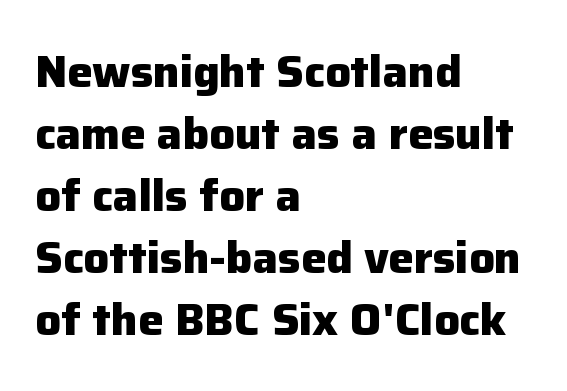
Q: Is the text bold? A: Yes.
Q: Is the text italic (slanted)? A: No, it is upright.
Q: Is the typeface a serif or a sans-serif typeface? A: Sans-serif.
Q: Is the text underlined? A: No.
Q: How is the paragraph aligned? A: Left-aligned.
Q: Is the spacing between letters normal or unusually wide? A: Normal.
Q: Is the spacing between lines tight, normal or loose? A: Normal.
Q: Width (condensed, normal, or wide)? A: Normal.
Q: Stroke contrast? A: Low.
Q: x-height? A: Medium.
Q: Monospaced? A: No.
